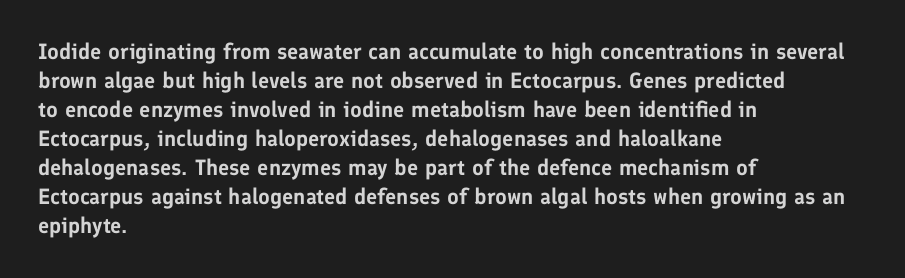
It's the straight-up-and-down kind of type. The horizontal fit of the characters is conventional and even. These lines are set flush left with a ragged right edge. Glance below the letters and you will spot only blank space.
